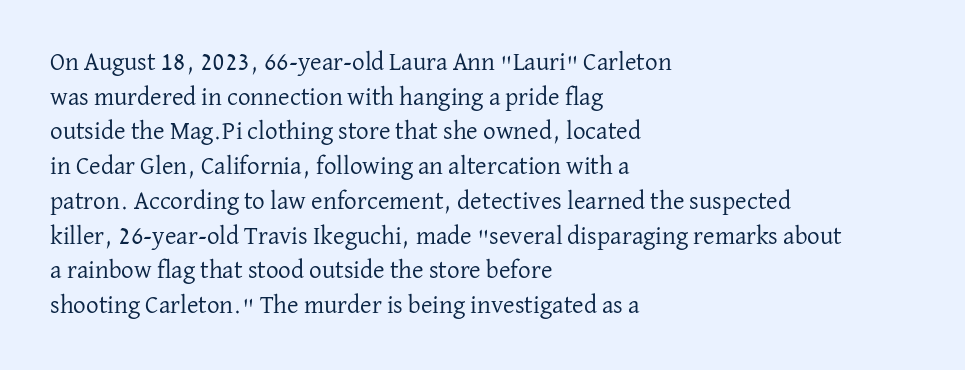
The letters stand straight up with perfectly vertical stems. The typesetter chose a ragged-right arrangement here. What's the leading like? Ordinary, nothing unusual. Nothing unusual about the tracking: characters are spaced as the font intends. Is the stroke heavy? The answer is a plain regular-or-lighter.
